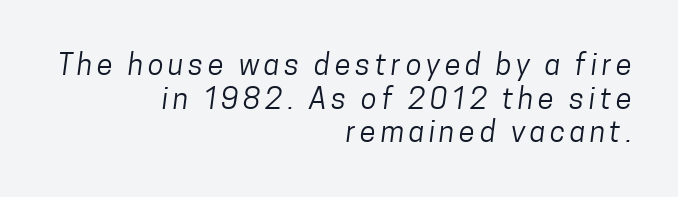
{"serif": "no", "bold": "no", "weight": "regular", "width": "condensed", "stroke_contrast": "low", "x_height": "medium", "monospaced": "no", "underline": "no", "align": "right", "line_spacing_ratio": 1.16, "glyph_px": 29}
